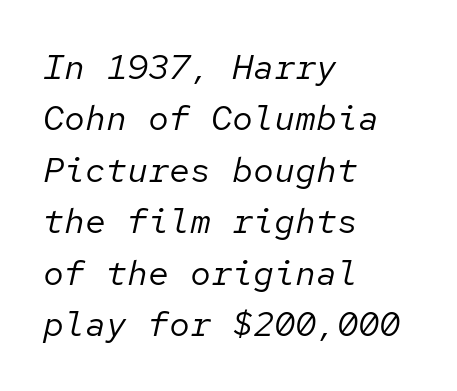
Q: Is the text bold? A: No.
Q: Is the text italic (slanted)? A: Yes, it leans right by about 12 degrees.
Q: Is the text underlined? A: No.
Q: How is the paragraph aligned? A: Left-aligned.
Q: Is the spacing between letters normal or unusually wide? A: Normal.
Q: Is the spacing between lines tight, normal or loose? A: Normal.
Q: Width (condensed, normal, or wide)? A: Normal.
Q: Stroke contrast? A: Low.
Q: x-height? A: Medium.
Q: Monospaced? A: Yes.
